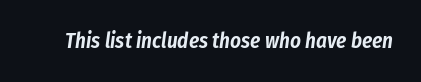
The image shows 21 px text type, italic (leaning right); set normal letter spacing, not underlined.
